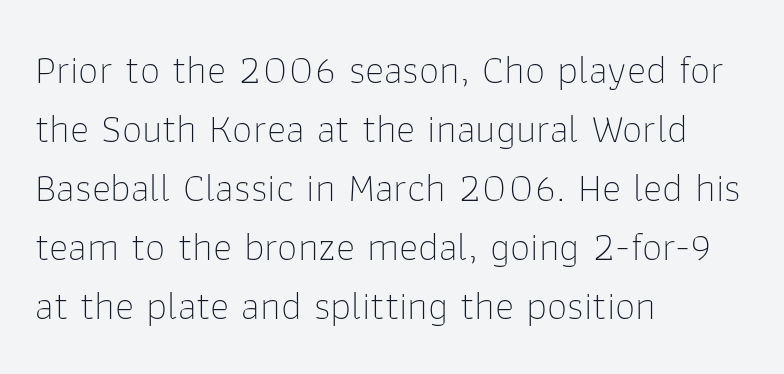
Q: Is the text bold? A: No.
Q: Is the text italic (slanted)? A: No, it is upright.
Q: Is the typeface a serif or a sans-serif typeface? A: Sans-serif.
Q: Is the text underlined? A: No.
Q: How is the paragraph aligned? A: Left-aligned.
Q: Is the spacing between letters normal or unusually wide? A: Normal.
Q: Is the spacing between lines tight, normal or loose? A: Normal.
Q: Width (condensed, normal, or wide)? A: Normal.
Q: Stroke contrast? A: Low.
Q: x-height? A: Medium.
Q: Monospaced? A: No.
